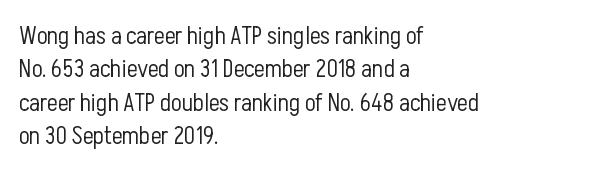
Q: Is the text bold? A: No.
Q: Is the text italic (slanted)? A: No, it is upright.
Q: Is the text underlined? A: No.
Q: How is the paragraph aligned? A: Left-aligned.
Q: Is the spacing between letters normal or unusually wide? A: Normal.
Q: Is the spacing between lines tight, normal or loose? A: Normal.
